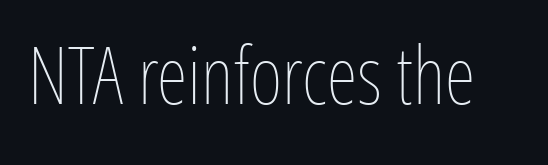
{"italic": "no", "bold": "no", "weight": "thin", "width": "condensed", "stroke_contrast": "low", "x_height": "medium", "monospaced": "no", "underline": "no", "letter_spacing": "normal", "letter_spacing_em": 0.0, "glyph_px": 79}
